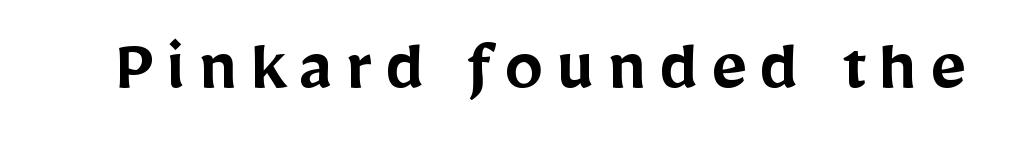
{"serif": "no", "italic": "no", "bold": "semi", "weight": "semibold", "width": "normal", "stroke_contrast": "low", "x_height": "medium", "monospaced": "no", "underline": "no", "glyph_px": 78}
